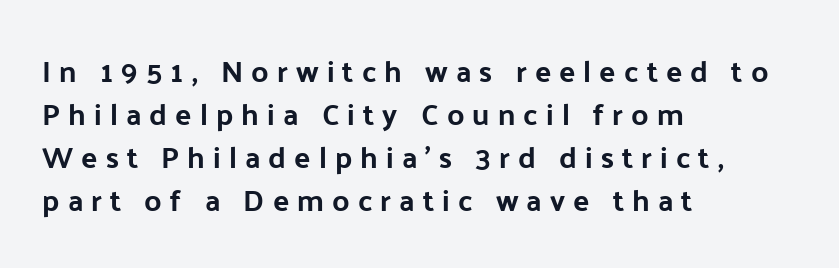
{"serif": "no", "italic": "no", "width": "normal", "stroke_contrast": "low", "x_height": "medium", "monospaced": "no", "underline": "no", "align": "left", "line_spacing": "normal", "line_spacing_ratio": 1.43, "letter_spacing": "wide", "letter_spacing_em": 0.27, "glyph_px": 30}
